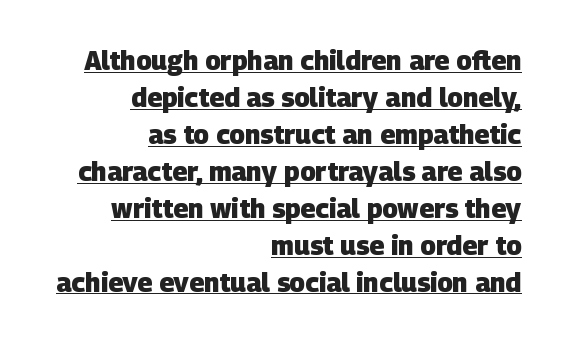
Q: Is the text bold? A: Yes.
Q: Is the text underlined? A: Yes.
Q: How is the paragraph aligned? A: Right-aligned.
Q: Is the spacing between letters normal or unusually wide? A: Normal.
Q: Is the spacing between lines tight, normal or loose? A: Normal.
